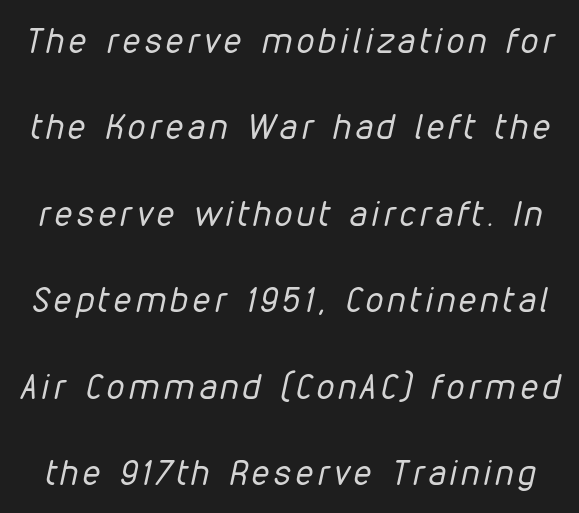
The image shows 35 px regular-weight, condensed type, italic (leaning right); set loose line spacing (2.47x), not underlined; low stroke contrast and a medium x-height.
